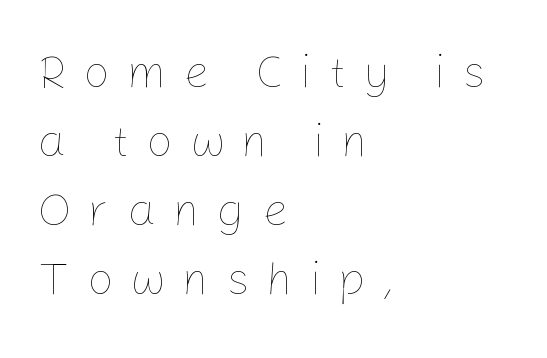
The image shows 46 px thin type, upright; set left-aligned, normal line spacing (1.5x), unusually wide letter spacing (+0.37 em), not underlined; low stroke contrast and a medium x-height.
